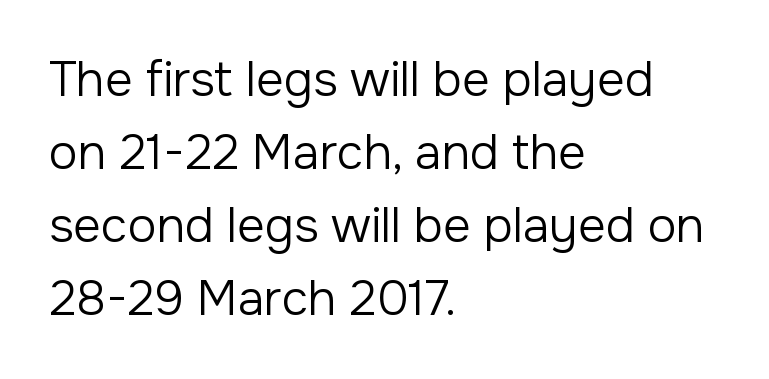
{"serif": "no", "italic": "no", "bold": "no", "weight": "regular", "width": "normal", "stroke_contrast": "low", "x_height": "medium", "monospaced": "no", "underline": "no", "align": "left", "line_spacing": "normal", "line_spacing_ratio": 1.52, "letter_spacing": "normal", "letter_spacing_em": 0.0, "glyph_px": 48}
